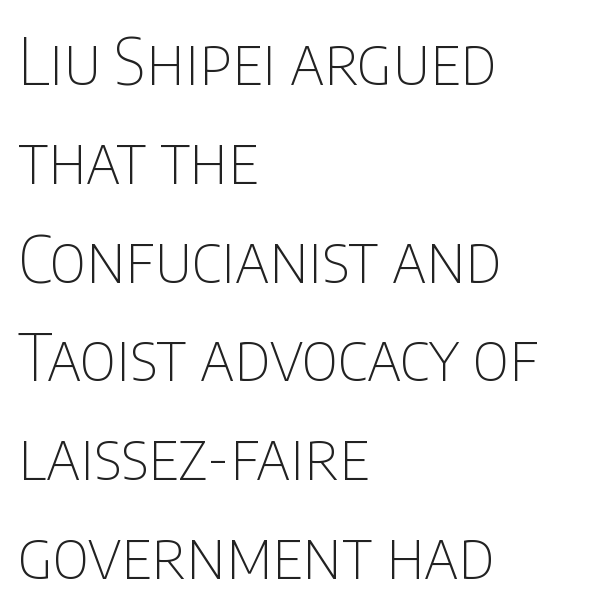
Q: Is the text bold? A: No.
Q: Is the text italic (slanted)? A: No, it is upright.
Q: Is the typeface a serif or a sans-serif typeface? A: Sans-serif.
Q: Is the text underlined? A: No.
Q: How is the paragraph aligned? A: Left-aligned.
Q: Is the spacing between letters normal or unusually wide? A: Normal.
Q: Is the spacing between lines tight, normal or loose? A: Normal.
Q: Width (condensed, normal, or wide)? A: Condensed.
Q: Stroke contrast? A: Low.
Q: x-height? A: Large.
Q: Monospaced? A: No.
